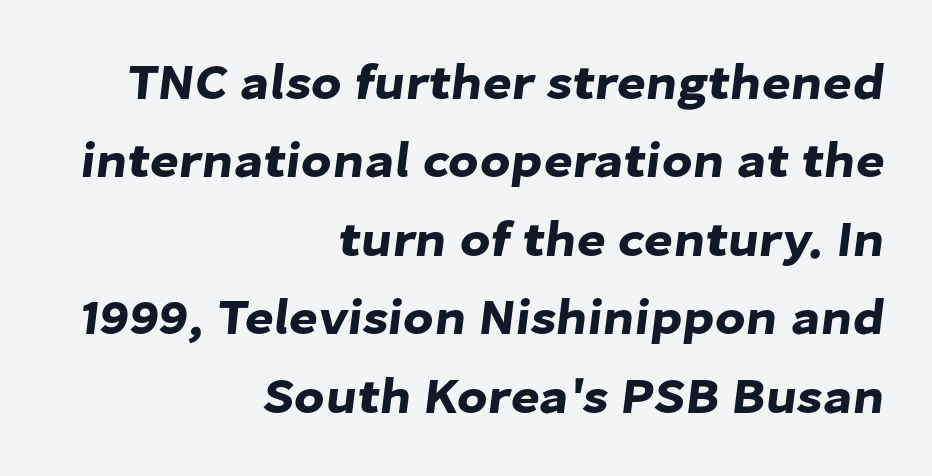
{"serif": "no", "width": "normal", "stroke_contrast": "low", "x_height": "medium", "monospaced": "no", "underline": "no", "align": "right", "line_spacing": "normal", "line_spacing_ratio": 1.57, "letter_spacing": "normal", "letter_spacing_em": 0.0, "glyph_px": 50}
